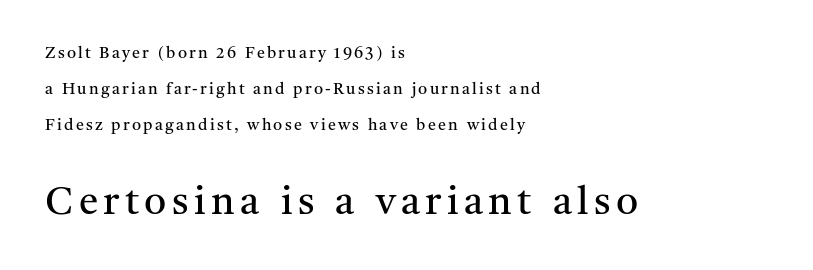
Q: Is the text bold? A: No.
Q: Is the text italic (slanted)? A: No, it is upright.
Q: Is the typeface a serif or a sans-serif typeface? A: Serif.
Q: Is the text underlined? A: No.
Q: How is the paragraph aligned? A: Left-aligned.
Q: Is the spacing between lines tight, normal or loose? A: Loose.
Q: Which block of text is set in a larger size, the first (top) or the second (bottom)? A: The second (bottom) one.
Q: Width (condensed, normal, or wide)? A: Normal.
Q: Stroke contrast? A: Medium.
Q: x-height? A: Medium.
Q: Monospaced? A: No.
